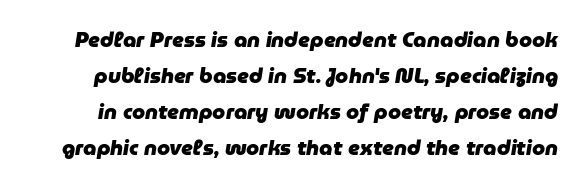
Q: Is the text bold? A: Yes.
Q: Is the text italic (slanted)? A: Yes, it leans right by about 9 degrees.
Q: Is the text underlined? A: No.
Q: Is the spacing between letters normal or unusually wide? A: Normal.
